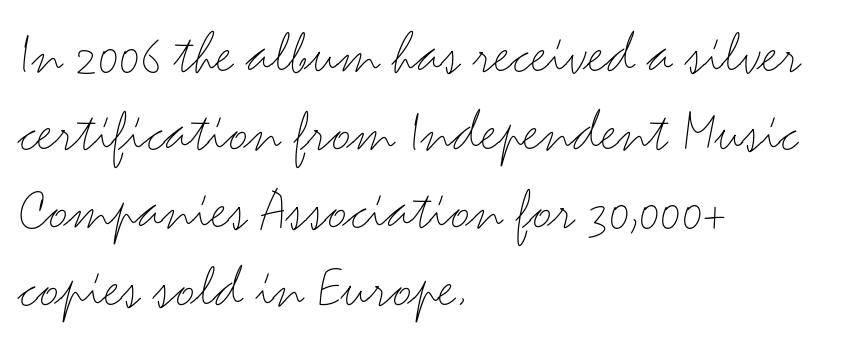
How are the letters spaced? Ordinarily, with no added tracking. Letterform terminals end flat and unadorned throughout the passage. Is this a fixed-width face? No — the glyphs have proportional, varying widths. Typeset ragged right — the left edge is the straight one.
